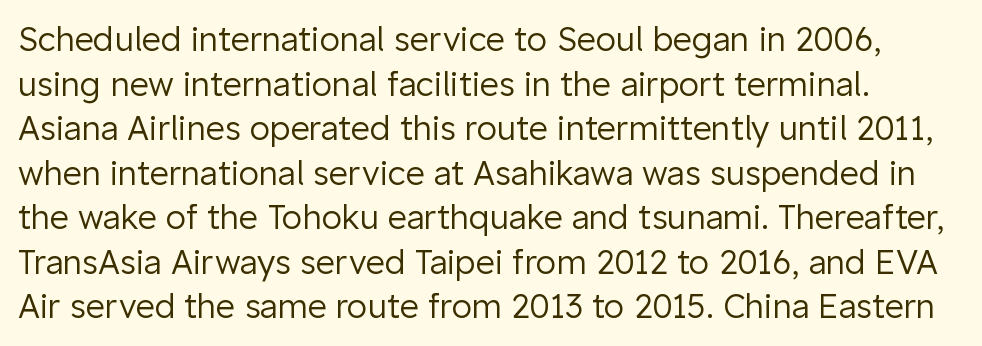
{"serif": "no", "italic": "no", "bold": "no", "weight": "regular", "width": "normal", "stroke_contrast": "low", "x_height": "medium", "monospaced": "no", "underline": "no", "align": "left", "line_spacing": "normal", "line_spacing_ratio": 1.35, "letter_spacing": "normal", "letter_spacing_em": 0.0, "glyph_px": 33}
